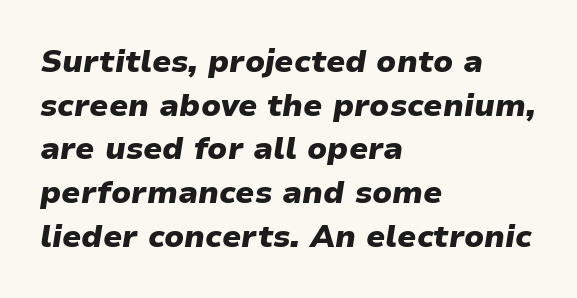
These lines stack with their left ends in a neat column. The glyphs have the mass of a bold cut. In terms of posture, this sample is oblique. The letterforms sit shoulder to shoulder at normal distance. Quick note: interline space is typical. Varying glyph widths throughout — classic text-font behaviour.
